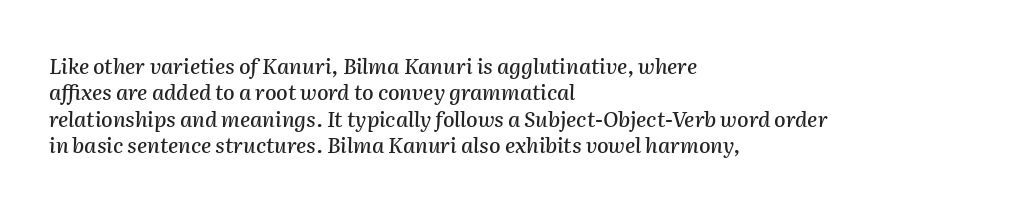
The image shows 21 px text type, italic (leaning right); set left-aligned, normal line spacing (1.26x), normal letter spacing, not underlined.
